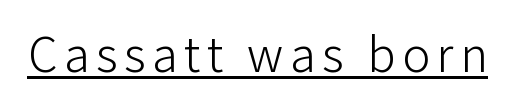
Q: Is the text bold? A: No.
Q: Is the text italic (slanted)? A: No, it is upright.
Q: Is the typeface a serif or a sans-serif typeface? A: Sans-serif.
Q: Is the text underlined? A: Yes.
Q: Width (condensed, normal, or wide)? A: Normal.
Q: Stroke contrast? A: Low.
Q: x-height? A: Medium.
Q: Monospaced? A: No.
